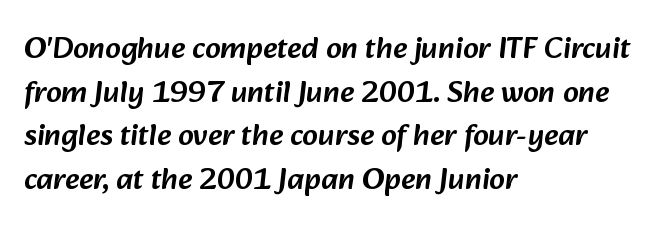
Q: Is the typeface a serif or a sans-serif typeface? A: Sans-serif.
Q: Is the text underlined? A: No.
Q: How is the paragraph aligned? A: Left-aligned.
Q: Is the spacing between letters normal or unusually wide? A: Normal.
Q: Is the spacing between lines tight, normal or loose? A: Normal.
Q: Width (condensed, normal, or wide)? A: Normal.
Q: Stroke contrast? A: Low.
Q: x-height? A: Medium.
Q: Monospaced? A: No.
